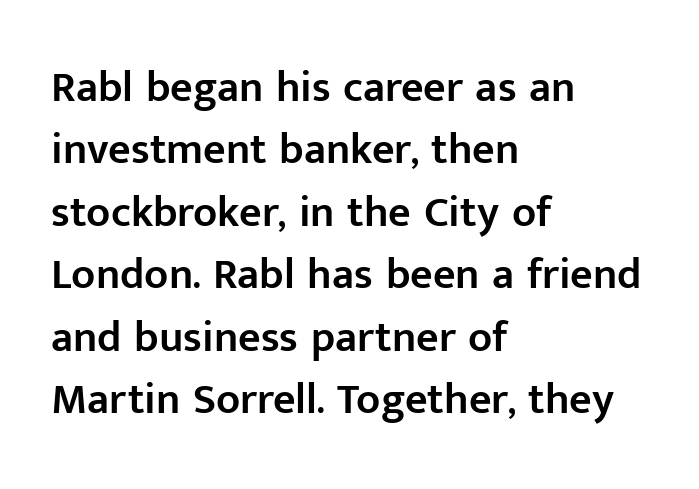
The image shows 44 px semibold sans-serif type, upright; set left-aligned, normal line spacing (1.42x), normal letter spacing, not underlined; low stroke contrast and a medium x-height.
